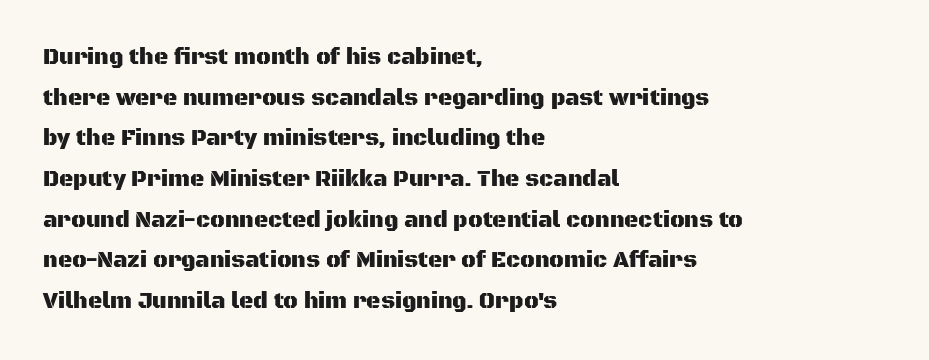
The image shows 22 px text type, upright; set left-aligned, line spacing 1.85x, normal letter spacing, not underlined.
